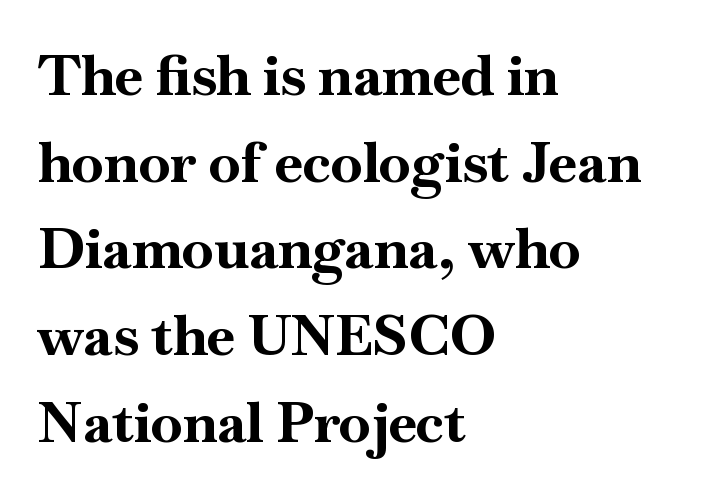
Q: Is the text bold? A: Yes.
Q: Is the text italic (slanted)? A: No, it is upright.
Q: Is the typeface a serif or a sans-serif typeface? A: Serif.
Q: Is the text underlined? A: No.
Q: How is the paragraph aligned? A: Left-aligned.
Q: Is the spacing between letters normal or unusually wide? A: Normal.
Q: Is the spacing between lines tight, normal or loose? A: Normal.
Q: Width (condensed, normal, or wide)? A: Normal.
Q: Stroke contrast? A: High.
Q: x-height? A: Small.
Q: Monospaced? A: No.
